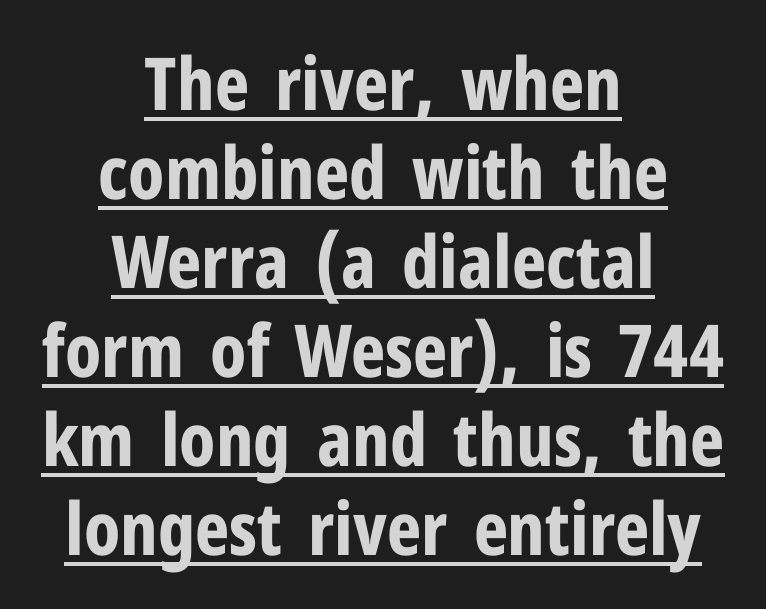
The rendering uses a bold face; every stroke is thick and dark. The passage shown is typed in a proportional face where columns would drift. Which margin do the lines hug? Neither — every line sits in the middle. Nothing unusual about the tracking: characters are spaced as the font intends.
